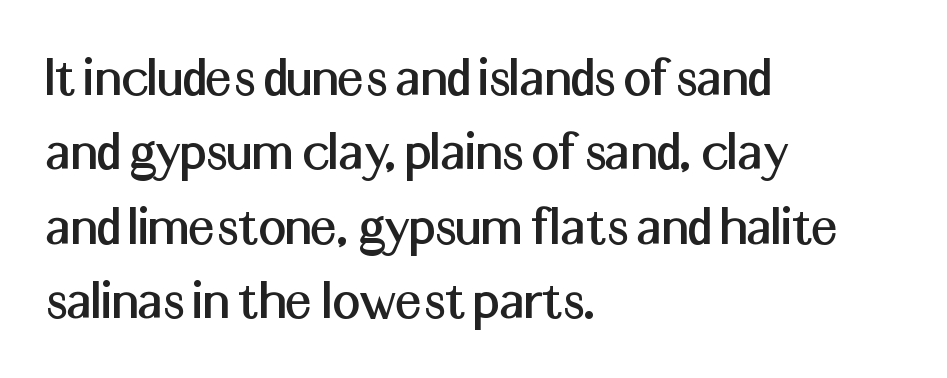
Nobody drew a line under any word here. Here the designer chose a conventional face with non-uniform glyph widths. This is roman type, the default non-slanted kind. The rag falls on the right side of this text block.
